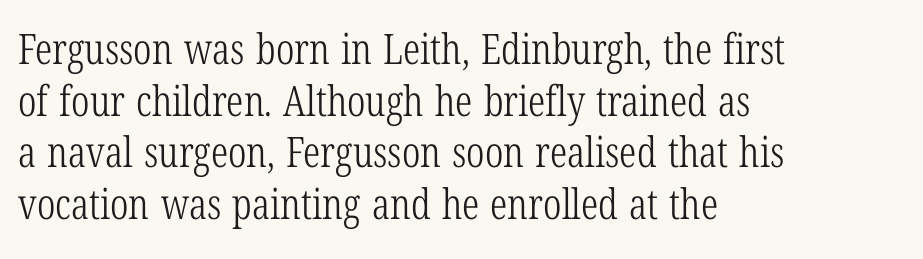
The image shows 42 px light, condensed serif type, upright; set left-aligned, line spacing 1.23x, normal letter spacing, not underlined; low stroke contrast and a medium x-height.
